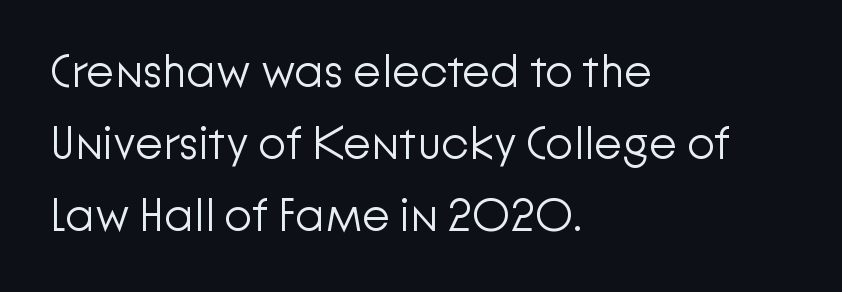
Here the designer chose a conventional face with non-uniform glyph widths. The rows are spaced the way most documents space them. Honestly, there is no underline to notice here at all. Is this a sans? Yes — the strokes have no serifs.
